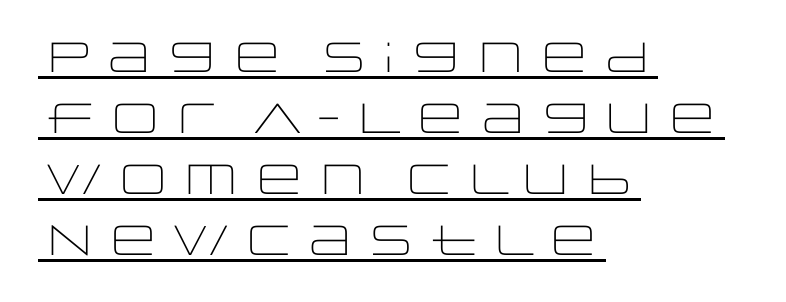
Successive baselines arrive at the customary interval. Students, note that the glyphs here touch the page at normal intervals. The characters display no serif detailing; their extremities are plain. The rendering anchors every line to the left-hand side. Character widths vary here, with narrow letters taking less room than wide ones.
